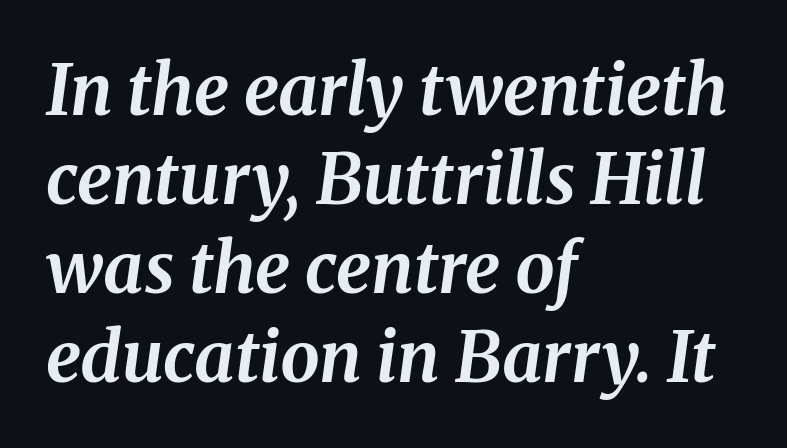
Q: Is the text bold? A: Yes.
Q: Is the text italic (slanted)? A: Yes, it leans right by about 8 degrees.
Q: Is the text underlined? A: No.
Q: How is the paragraph aligned? A: Left-aligned.
Q: Is the spacing between letters normal or unusually wide? A: Normal.
Q: Is the spacing between lines tight, normal or loose? A: Normal.
Q: Width (condensed, normal, or wide)? A: Normal.
Q: Stroke contrast? A: Medium.
Q: x-height? A: Medium.
Q: Monospaced? A: No.
